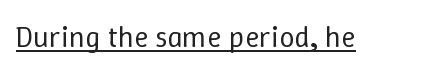
Q: Is the text bold? A: No.
Q: Is the text italic (slanted)? A: No, it is upright.
Q: Is the text underlined? A: Yes.
Q: Is the spacing between letters normal or unusually wide? A: Normal.
Q: Width (condensed, normal, or wide)? A: Normal.
Q: Stroke contrast? A: Low.
Q: x-height? A: Medium.
Q: Monospaced? A: No.
